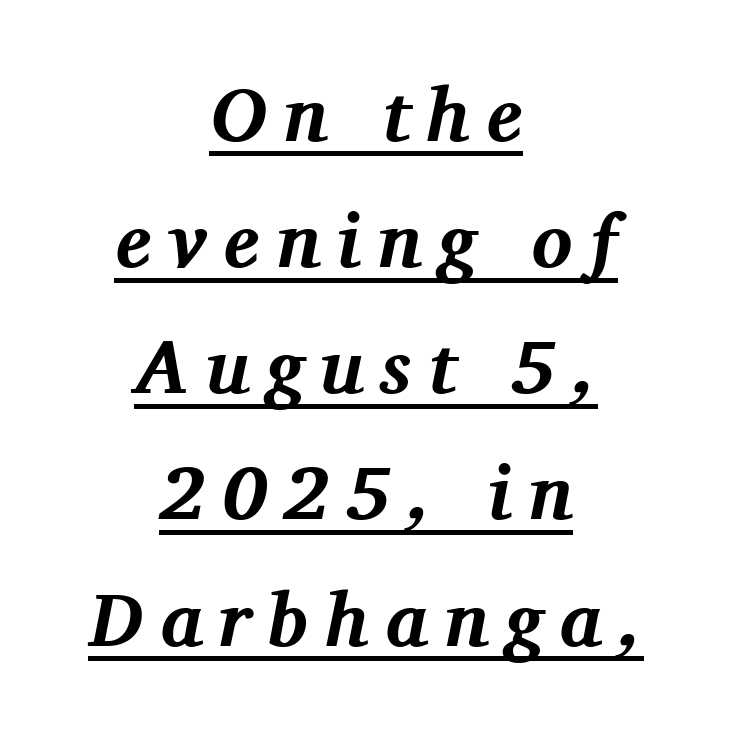
The image shows 76 px bold serif type, italic (leaning right); set centered, normal line spacing (1.66x), unusually wide letter spacing (+0.22 em), underlined; medium stroke contrast and a medium x-height.
